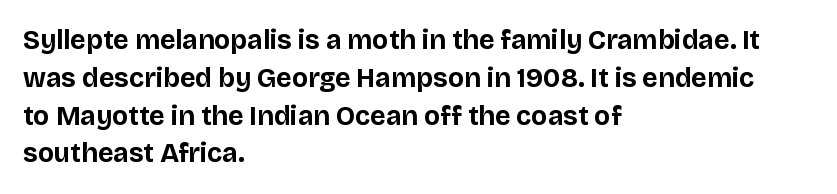
Line spacing here is normal. The baseline area is clear. This sample uses an upright cut, with every glyph sitting square on the baseline. These lines keep a tight, regular rhythm from letter to letter. Line beginnings align vertically; line endings do not.
